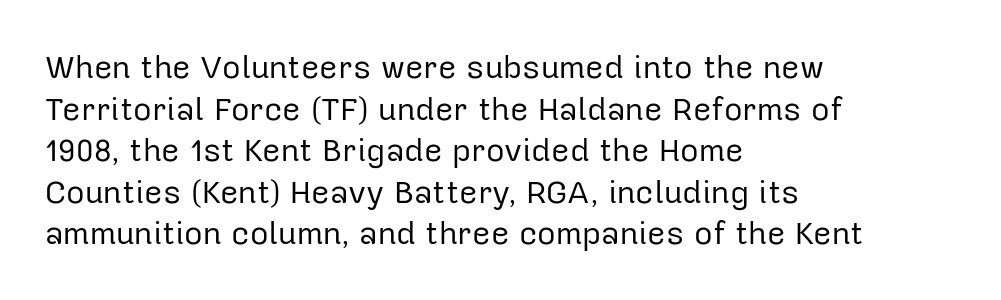
The image shows 32 px regular-weight sans-serif type, upright; set left-aligned, normal line spacing (1.3x), normal letter spacing, not underlined; low stroke contrast and a medium x-height.
